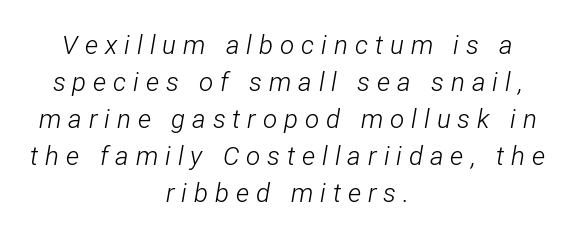
{"italic": "yes", "lean": "right", "slant_degrees": 12, "bold": "no", "underline": "no", "align": "center", "line_spacing": "normal", "line_spacing_ratio": 1.42, "letter_spacing": "wide", "letter_spacing_em": 0.27, "glyph_px": 26}
